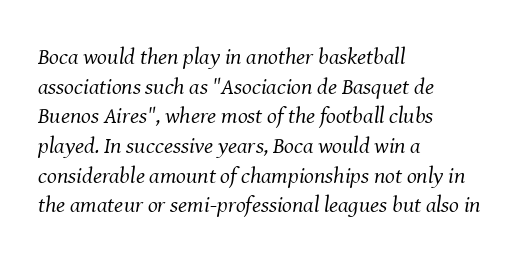
{"italic": "yes", "lean": "right", "slant_degrees": 8, "bold": "no", "underline": "no", "align": "left", "line_spacing": "normal", "line_spacing_ratio": 1.29, "letter_spacing": "normal", "letter_spacing_em": 0.0, "glyph_px": 23}
